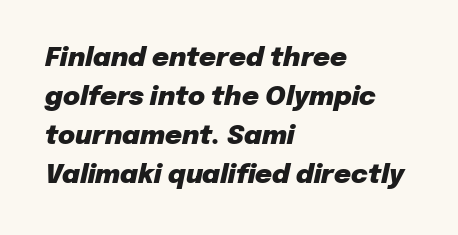
Q: Is the text bold? A: Yes.
Q: Is the text italic (slanted)? A: Yes, it leans right by about 12 degrees.
Q: Is the text underlined? A: No.
Q: How is the paragraph aligned? A: Left-aligned.
Q: Is the spacing between letters normal or unusually wide? A: Normal.
Q: Is the spacing between lines tight, normal or loose? A: Normal.
